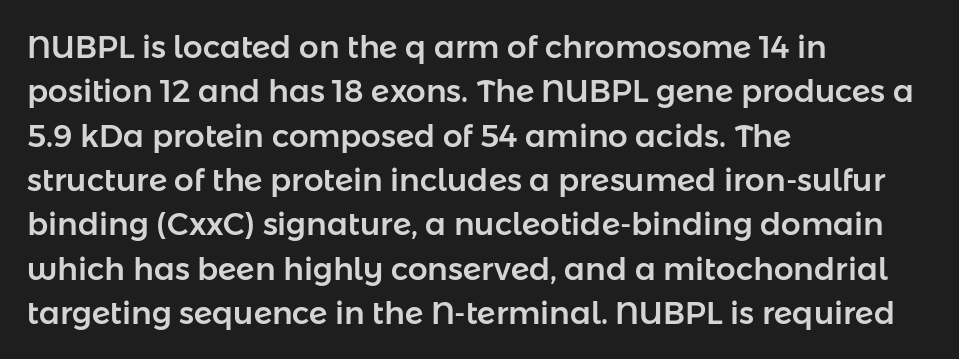
Is the letter spacing exaggerated? No — it looks like the ordinary default. The glyphs are unaccompanied by any horizontal stroke below them. Characters remain perfectly vertical along every line. How would I describe the line gaps? Plain and ordinary.
